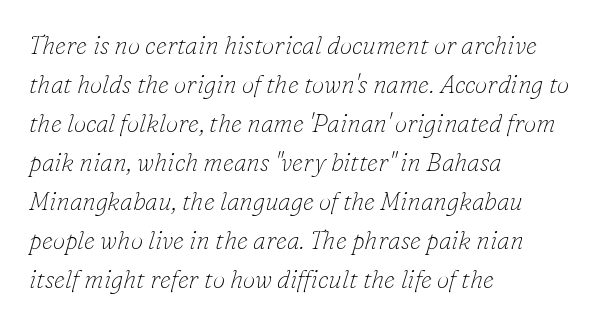
The paragraph shown leans on its left margin. Glyph-to-glyph distance matches everyday printed text. The passage shown stacks its lines at a standard gap. Clear beneath every line of the passage. The letters are slanted; this is an italic face.
